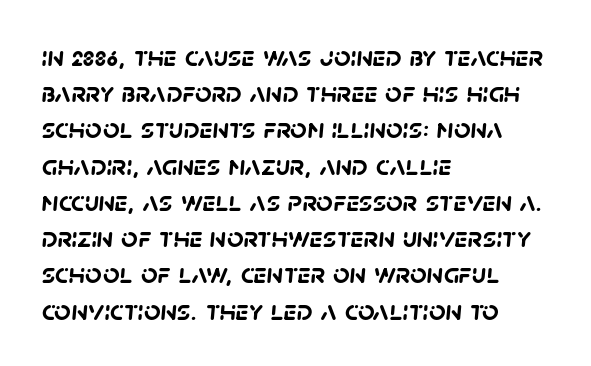
These lines stack with their left ends in a neat column. Unlike a traditional serif, this face leaves its strokes unadorned. The baseline area is clear. Leading matches the norm, producing a regular column.
